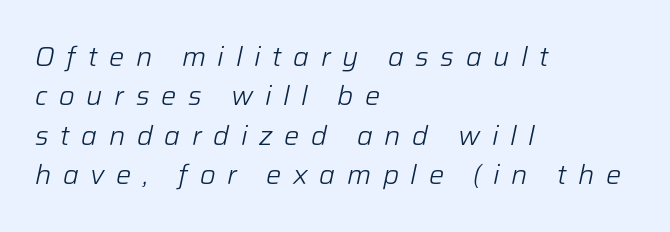
Glyph-to-glyph distance is far greater than everyday printed text. Descenders hang freely into open space. Vertically, the passage feels balanced, rows spaced as you'd expect. The ragged edge is on the right, which tells us the setting is flush left. No chunkiness to these letters — they're not bold. This sample uses an oblique cut, with every glyph tilted off the vertical.
